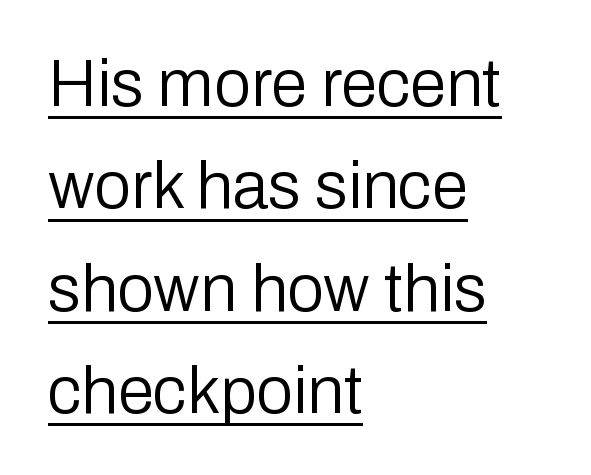
{"serif": "no", "italic": "no", "bold": "no", "weight": "regular", "width": "normal", "stroke_contrast": "low", "x_height": "medium", "monospaced": "no", "underline": "yes", "align": "left", "line_spacing": "normal", "line_spacing_ratio": 1.55, "letter_spacing": "normal", "letter_spacing_em": 0.0, "glyph_px": 66}
